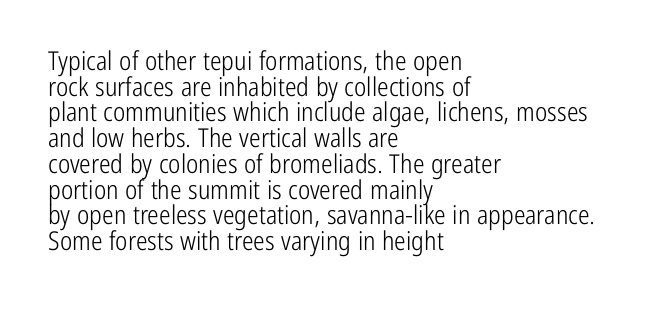
{"italic": "no", "bold": "no", "underline": "no", "align": "left", "line_spacing": "tight", "line_spacing_ratio": 0.99, "letter_spacing": "normal", "letter_spacing_em": 0.0, "glyph_px": 26}
